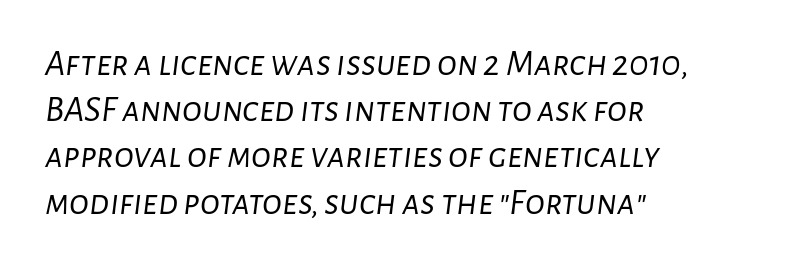
Q: Is the text bold? A: No.
Q: Is the text italic (slanted)? A: Yes, it leans right by about 7 degrees.
Q: Is the text underlined? A: No.
Q: How is the paragraph aligned? A: Left-aligned.
Q: Is the spacing between letters normal or unusually wide? A: Normal.
Q: Is the spacing between lines tight, normal or loose? A: Normal.
Q: Width (condensed, normal, or wide)? A: Normal.
Q: Stroke contrast? A: Low.
Q: x-height? A: Medium.
Q: Monospaced? A: No.
